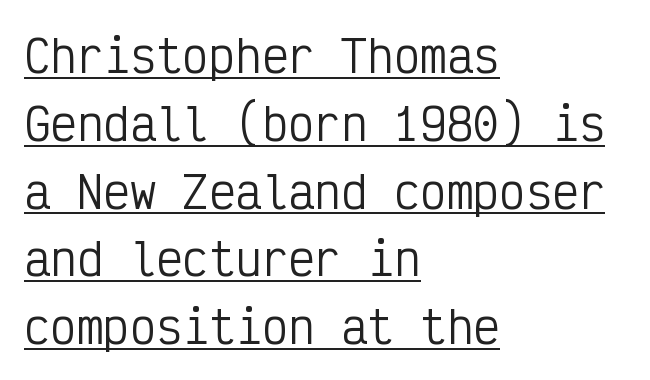
Q: Is the text bold? A: No.
Q: Is the text italic (slanted)? A: No, it is upright.
Q: Is the typeface a serif or a sans-serif typeface? A: Sans-serif.
Q: Is the text underlined? A: Yes.
Q: How is the paragraph aligned? A: Left-aligned.
Q: Is the spacing between letters normal or unusually wide? A: Normal.
Q: Is the spacing between lines tight, normal or loose? A: Normal.
Q: Width (condensed, normal, or wide)? A: Condensed.
Q: Stroke contrast? A: Low.
Q: x-height? A: Medium.
Q: Monospaced? A: Yes.
